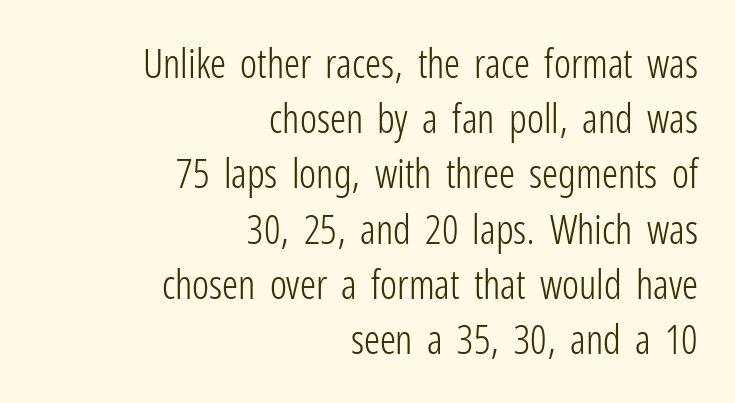
{"serif": "no", "italic": "no", "bold": "no", "weight": "light", "width": "condensed", "stroke_contrast": "low", "x_height": "medium", "monospaced": "no", "underline": "no", "align": "right", "line_spacing": "normal", "line_spacing_ratio": 1.38, "letter_spacing": "normal", "letter_spacing_em": 0.0, "glyph_px": 40}
